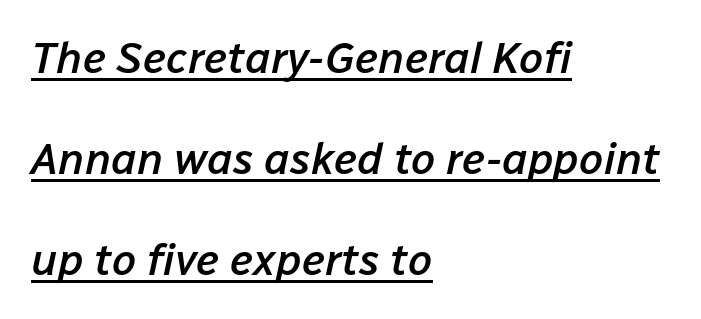
The image shows 44 px semibold type, italic (leaning right); set left-aligned, loose line spacing (2.3x), normal letter spacing, underlined; low stroke contrast and a medium x-height.
